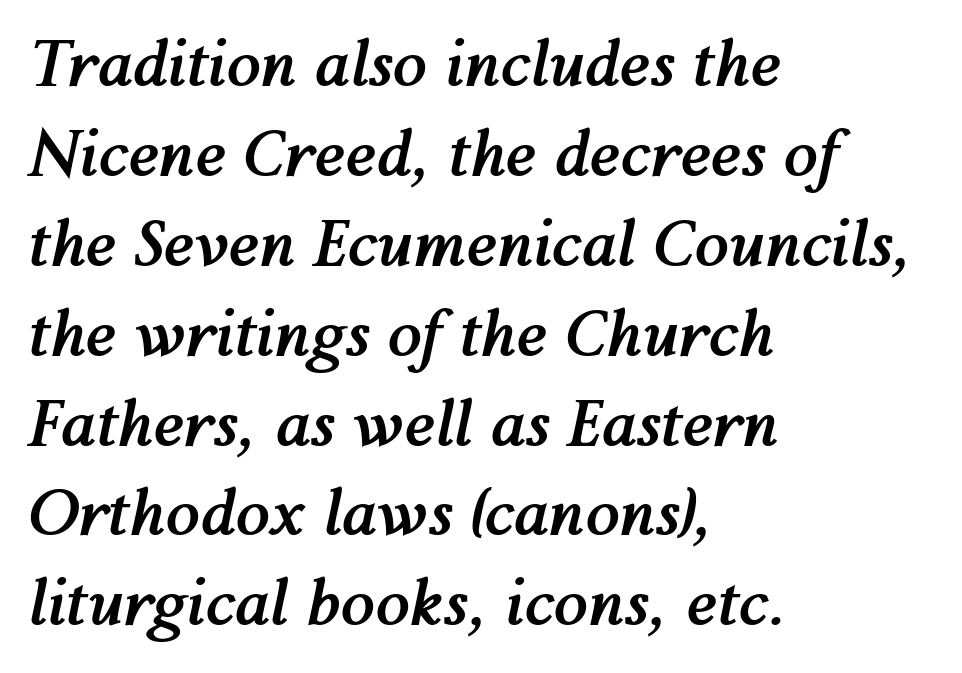
{"italic": "yes", "lean": "right", "slant_degrees": 12, "bold": "yes", "weight": "semibold", "width": "normal", "stroke_contrast": "medium", "x_height": "medium", "monospaced": "no", "underline": "no", "align": "left", "line_spacing": "normal", "line_spacing_ratio": 1.45, "letter_spacing": "normal", "letter_spacing_em": 0.0, "glyph_px": 62}
